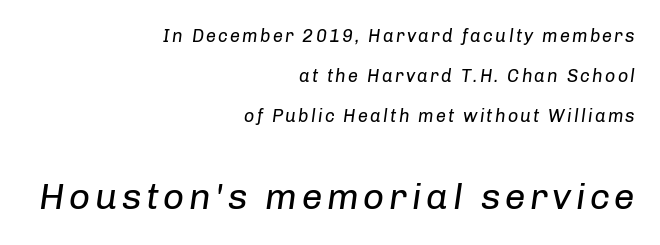
{"italic": "yes", "lean": "right", "slant_degrees": 8, "bold": "no", "weight": "regular", "width": "normal", "stroke_contrast": "low", "x_height": "medium", "monospaced": "no", "underline": "no", "align": "right", "line_spacing": "loose", "line_spacing_ratio": 2.22, "larger_block": "second", "size_ratio": 2.06, "glyph_px": 37}
